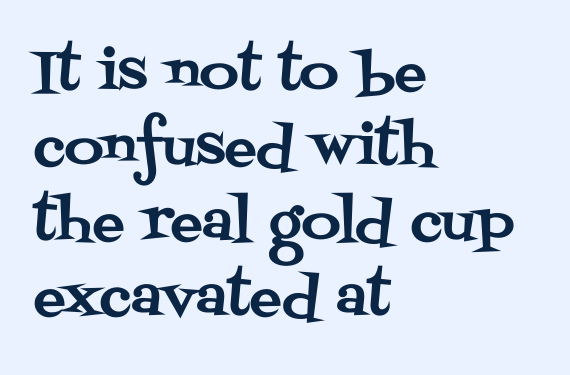
No italicization has been applied; the sample stays upright. Compared with typical paragraphs, the rows here are spaced about the same. Anything drawn beneath the words? Only blank space. Think of a printed novel: that variable character pitch is what you see here. The setting favours the left margin, as ordinary paragraphs usually do.
